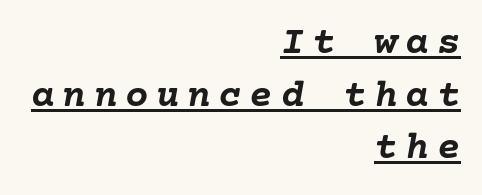
Q: Is the text bold? A: Yes.
Q: Is the text italic (slanted)? A: Yes, it leans right by about 10 degrees.
Q: Is the text underlined? A: Yes.
Q: How is the paragraph aligned? A: Right-aligned.
Q: Is the spacing between letters normal or unusually wide? A: Unusually wide.
Q: Is the spacing between lines tight, normal or loose? A: Normal.
Q: Width (condensed, normal, or wide)? A: Normal.
Q: Stroke contrast? A: Low.
Q: x-height? A: Medium.
